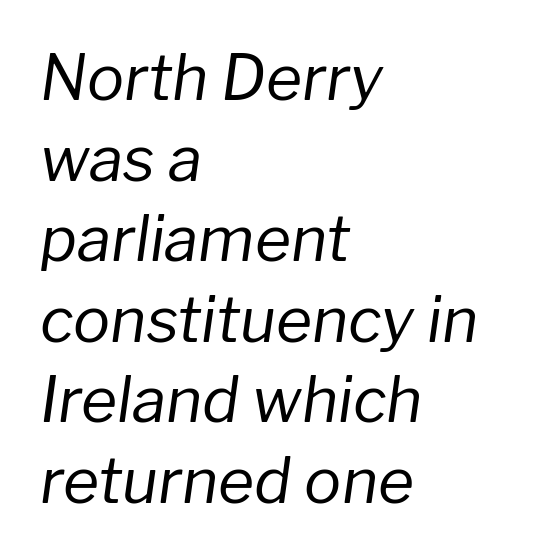
Bare-footed words on every line. Each line starts at the same left margin while the right side varies. The lettering tilts uniformly, giving the passage an italic look. Spacing verdict: proportional, widths tailored to each character.
